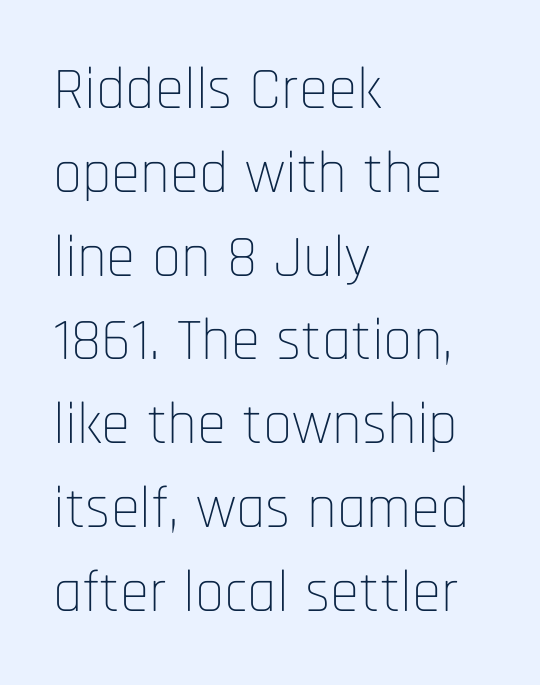
In CSS terms this would be text-align: left. The face used here is proportionally spaced, like ordinary book or web type. Words float on clear page, feet unadorned. Heaviness? Minimal to ordinary, like unemphasized prose. Ascenders rise straight up at ninety degrees. Nobody touched the tracking dial on this one.
